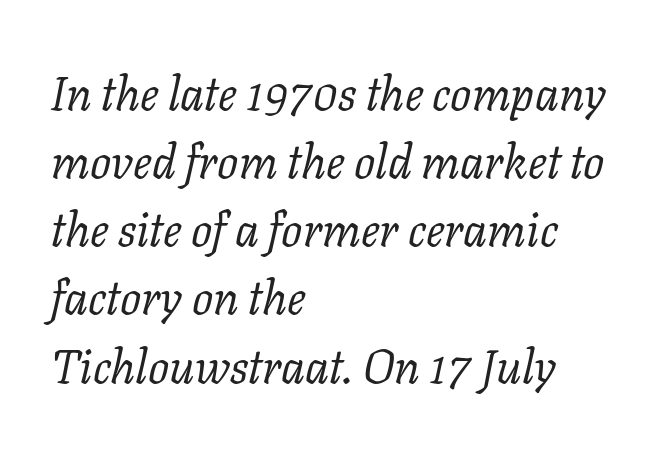
{"serif": "yes", "italic": "yes", "lean": "right", "slant_degrees": 11, "bold": "no", "weight": "regular", "width": "normal", "stroke_contrast": "low", "x_height": "medium", "monospaced": "no", "underline": "no", "align": "left", "line_spacing": "normal", "line_spacing_ratio": 1.45, "letter_spacing": "normal", "letter_spacing_em": 0.0, "glyph_px": 47}
